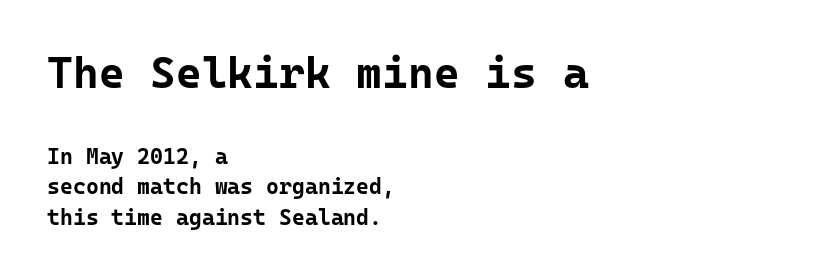
Q: Is the text bold? A: Yes.
Q: Is the text italic (slanted)? A: No, it is upright.
Q: Is the typeface a serif or a sans-serif typeface? A: Sans-serif.
Q: Is the text underlined? A: No.
Q: How is the paragraph aligned? A: Left-aligned.
Q: Is the spacing between letters normal or unusually wide? A: Normal.
Q: Is the spacing between lines tight, normal or loose? A: Normal.
Q: Which block of text is set in a larger size, the first (top) or the second (bottom)? A: The first (top) one.
Q: Width (condensed, normal, or wide)? A: Normal.
Q: Stroke contrast? A: Low.
Q: x-height? A: Medium.
Q: Monospaced? A: Yes.
